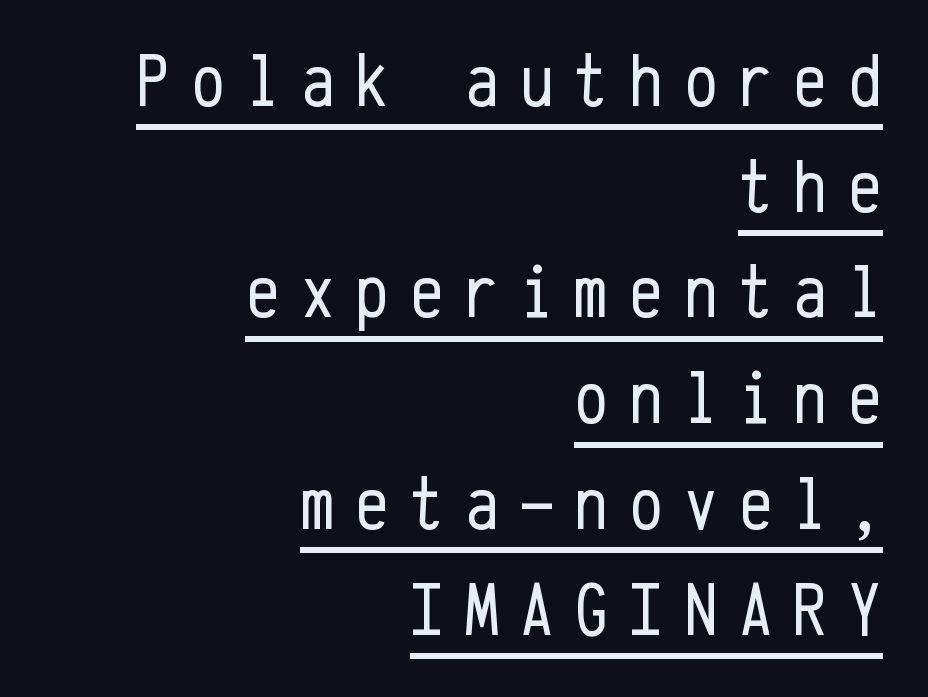
Q: Is the text bold? A: No.
Q: Is the text italic (slanted)? A: No, it is upright.
Q: Is the typeface a serif or a sans-serif typeface? A: Sans-serif.
Q: Is the text underlined? A: Yes.
Q: How is the paragraph aligned? A: Right-aligned.
Q: Is the spacing between letters normal or unusually wide? A: Unusually wide.
Q: Is the spacing between lines tight, normal or loose? A: Normal.
Q: Width (condensed, normal, or wide)? A: Condensed.
Q: Stroke contrast? A: Low.
Q: x-height? A: Medium.
Q: Monospaced? A: Yes.
